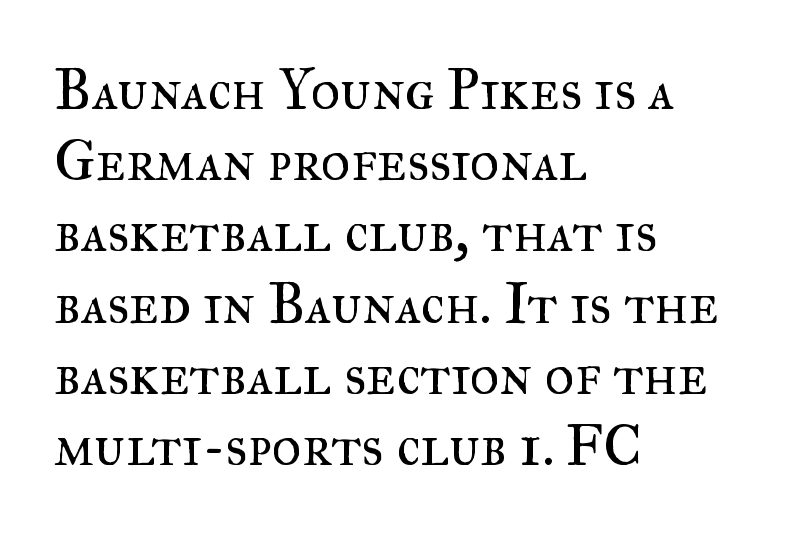
Q: Is the text bold? A: No.
Q: Is the text italic (slanted)? A: No, it is upright.
Q: Is the typeface a serif or a sans-serif typeface? A: Serif.
Q: Is the text underlined? A: No.
Q: How is the paragraph aligned? A: Left-aligned.
Q: Is the spacing between letters normal or unusually wide? A: Normal.
Q: Is the spacing between lines tight, normal or loose? A: Normal.
Q: Width (condensed, normal, or wide)? A: Normal.
Q: Stroke contrast? A: Medium.
Q: x-height? A: Small.
Q: Monospaced? A: No.
